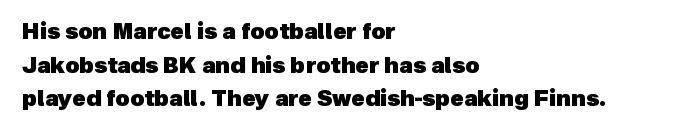
The image shows 22 px bold type; set left-aligned, normal line spacing (1.53x), normal letter spacing, not underlined.
